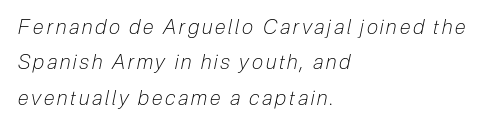
{"italic": "yes", "lean": "right", "slant_degrees": 12, "bold": "no", "underline": "no", "align": "left", "line_spacing_ratio": 1.77, "glyph_px": 20}
